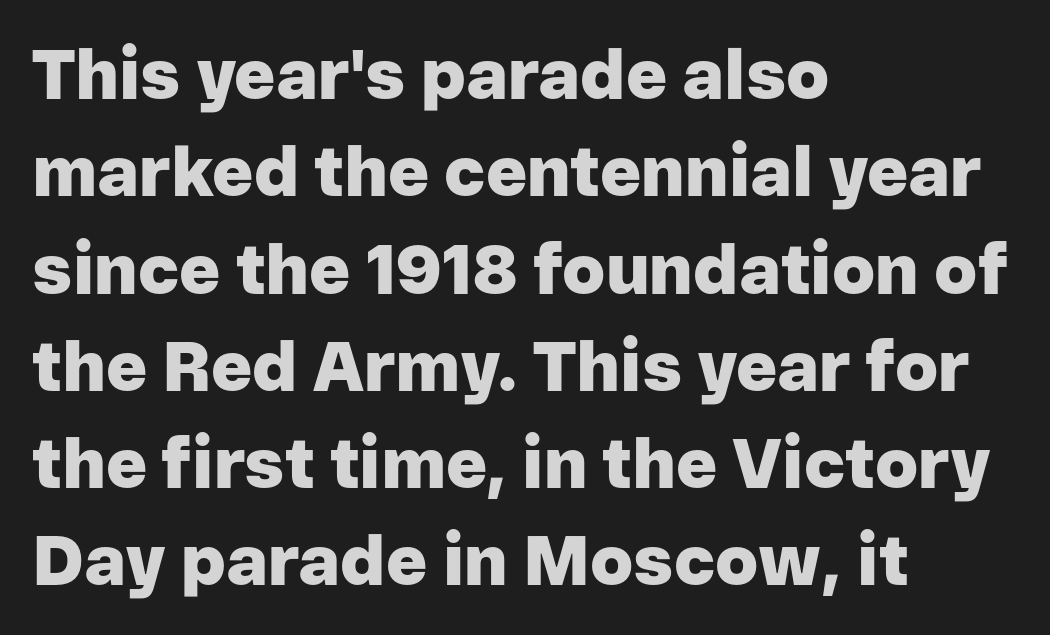
Q: Is the text bold? A: Yes.
Q: Is the text italic (slanted)? A: No, it is upright.
Q: Is the typeface a serif or a sans-serif typeface? A: Sans-serif.
Q: Is the text underlined? A: No.
Q: How is the paragraph aligned? A: Left-aligned.
Q: Is the spacing between letters normal or unusually wide? A: Normal.
Q: Is the spacing between lines tight, normal or loose? A: Normal.
Q: Width (condensed, normal, or wide)? A: Normal.
Q: Stroke contrast? A: Low.
Q: x-height? A: Medium.
Q: Monospaced? A: No.
